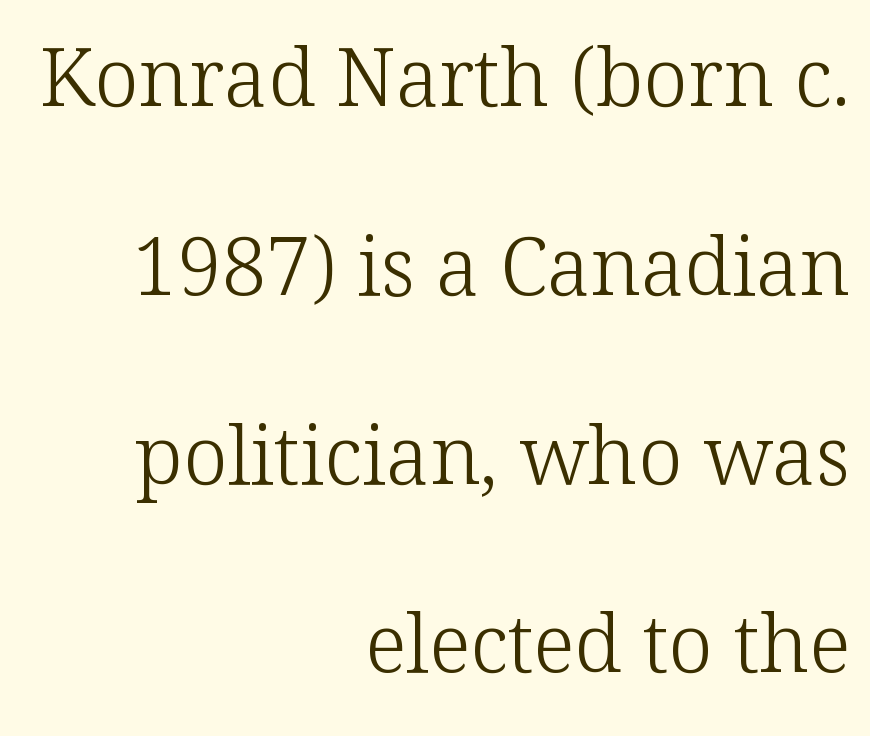
{"serif": "yes", "italic": "no", "bold": "no", "weight": "light", "width": "normal", "stroke_contrast": "low", "x_height": "medium", "monospaced": "no", "underline": "no", "align": "right", "line_spacing": "loose", "line_spacing_ratio": 2.36, "letter_spacing": "normal", "letter_spacing_em": 0.0, "glyph_px": 80}
